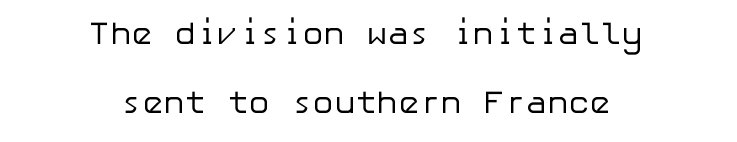
Q: Is the text bold? A: No.
Q: Is the text italic (slanted)? A: No, it is upright.
Q: Is the typeface a serif or a sans-serif typeface? A: Sans-serif.
Q: Is the text underlined? A: No.
Q: How is the paragraph aligned? A: Centered.
Q: Is the spacing between letters normal or unusually wide? A: Normal.
Q: Is the spacing between lines tight, normal or loose? A: Loose.
Q: Width (condensed, normal, or wide)? A: Normal.
Q: Stroke contrast? A: Low.
Q: x-height? A: Medium.
